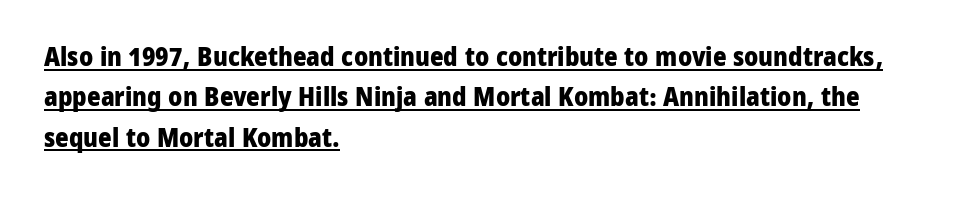
{"italic": "no", "bold": "yes", "underline": "yes", "align": "left", "line_spacing": "normal", "line_spacing_ratio": 1.55, "letter_spacing": "normal", "letter_spacing_em": 0.0, "glyph_px": 26}
